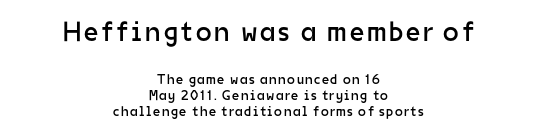
Typesetter's note — upper block bumped up in size, lower block left smaller. The font's upright variant was chosen for this text. The setting favours the middle, as headings and verse often do. Reading down the column, the eye jumps only a short way to each next line.
